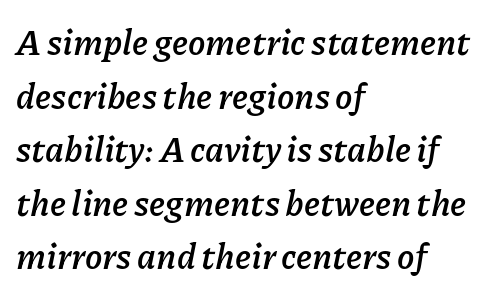
Q: Is the text bold? A: Yes.
Q: Is the text italic (slanted)? A: Yes, it leans right by about 11 degrees.
Q: Is the text underlined? A: No.
Q: How is the paragraph aligned? A: Left-aligned.
Q: Is the spacing between letters normal or unusually wide? A: Normal.
Q: Is the spacing between lines tight, normal or loose? A: Normal.
Q: Width (condensed, normal, or wide)? A: Normal.
Q: Stroke contrast? A: Low.
Q: x-height? A: Medium.
Q: Monospaced? A: No.
